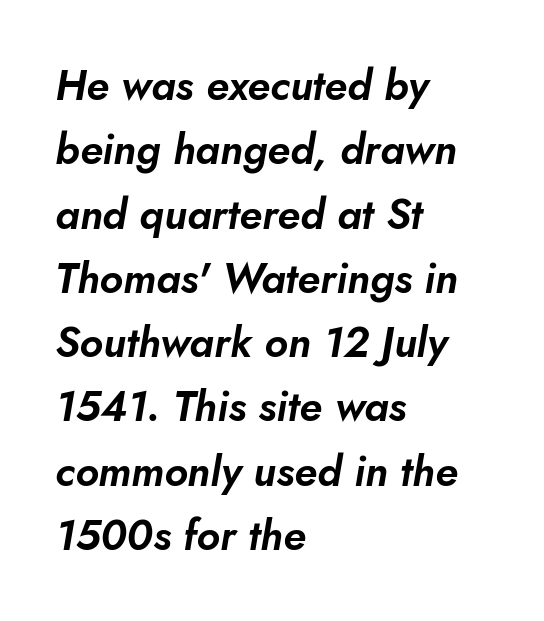
{"italic": "yes", "lean": "right", "slant_degrees": 10, "width": "normal", "stroke_contrast": "low", "x_height": "small", "monospaced": "no", "underline": "no", "align": "left", "line_spacing": "normal", "line_spacing_ratio": 1.53, "letter_spacing": "normal", "letter_spacing_em": 0.0, "glyph_px": 42}
